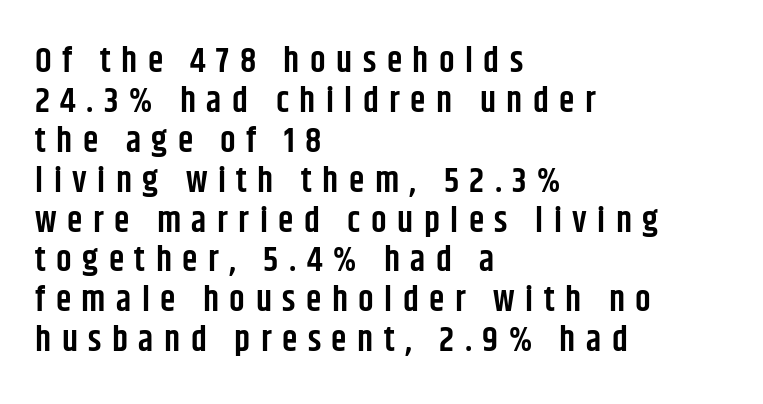
Q: Is the text bold? A: Semi-bold.
Q: Is the text italic (slanted)? A: No, it is upright.
Q: Is the typeface a serif or a sans-serif typeface? A: Sans-serif.
Q: Is the text underlined? A: No.
Q: How is the paragraph aligned? A: Left-aligned.
Q: Is the spacing between letters normal or unusually wide? A: Unusually wide.
Q: Is the spacing between lines tight, normal or loose? A: Tight.
Q: Width (condensed, normal, or wide)? A: Condensed.
Q: Stroke contrast? A: Low.
Q: x-height? A: Large.
Q: Monospaced? A: No.
